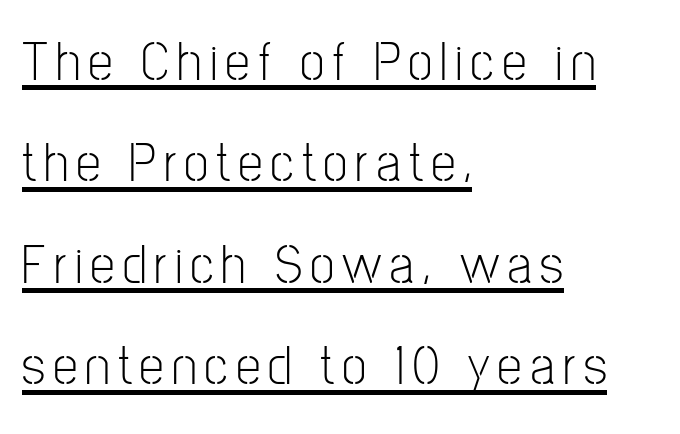
{"serif": "no", "italic": "no", "bold": "no", "weight": "light", "width": "condensed", "stroke_contrast": "low", "x_height": "medium", "monospaced": "no", "underline": "yes", "align": "left", "line_spacing_ratio": 1.81, "glyph_px": 56}
